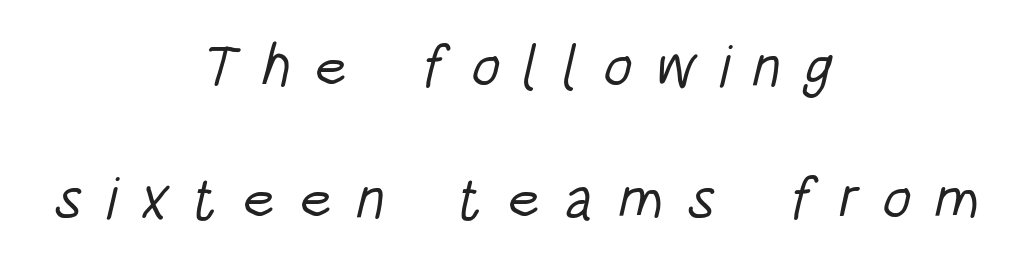
{"serif": "no", "bold": "no", "weight": "light", "width": "condensed", "stroke_contrast": "low", "x_height": "large", "monospaced": "no", "underline": "no", "align": "center", "line_spacing": "loose", "line_spacing_ratio": 2.24, "letter_spacing": "wide", "letter_spacing_em": 0.39, "glyph_px": 59}
